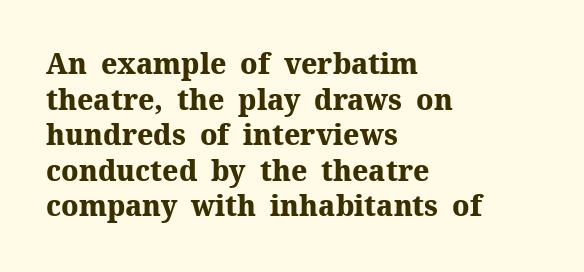
The lettering stays uniformly vertical, giving the passage a roman look. This sample has the flowing, uneven cadence of proportional lettering. Nobody touched the tracking dial on this one. Each line starts at the same left margin while the right side varies. Is there much room between lines? A standard amount, neither cramped nor airy.
